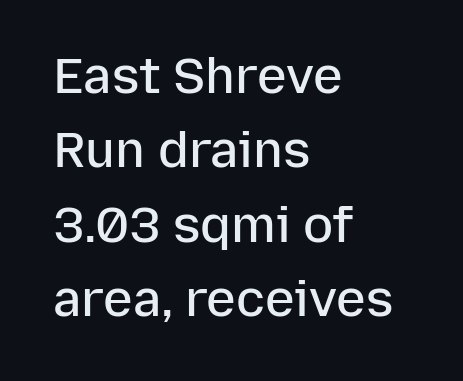
{"serif": "no", "italic": "no", "bold": "semi", "weight": "semibold", "width": "normal", "stroke_contrast": "low", "x_height": "medium", "monospaced": "no", "underline": "no", "align": "left", "line_spacing": "normal", "line_spacing_ratio": 1.49, "letter_spacing": "normal", "letter_spacing_em": 0.0, "glyph_px": 50}
